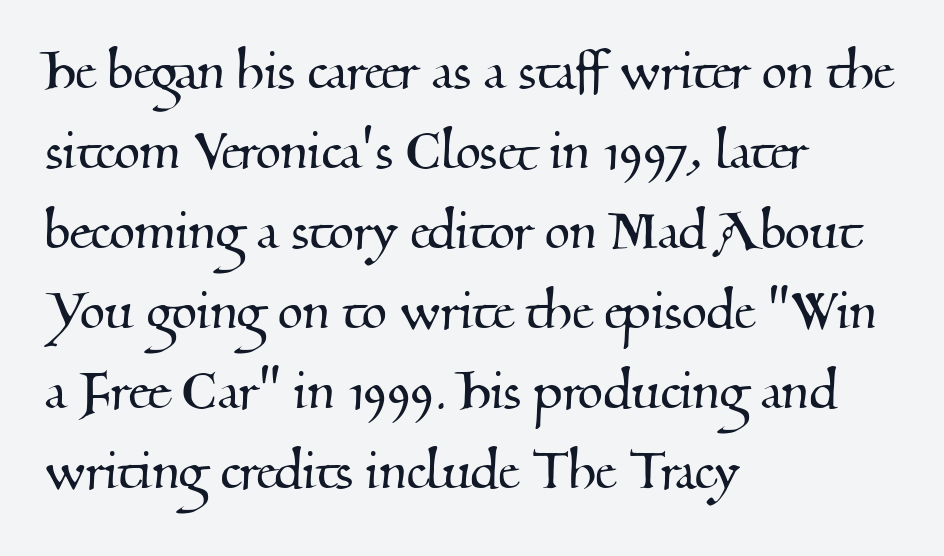
The font family rendered here belongs to the serif group. Letter spacing: default. The lines are quadded left. The strip under each line holds only bare page. A typesetter would call this proportional, since set widths differ per character.
